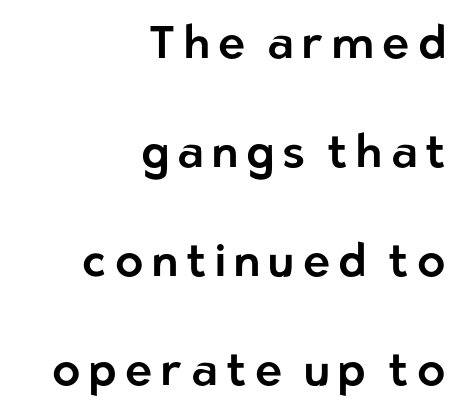
This sample uses an upright cut, with every glyph sitting square on the baseline. The compositor pushed each line to the right boundary. The designer went with a sans here, leaving each stem footless. The space between consecutive lines is lavish. The face used here is proportionally spaced, like ordinary book or web type.
